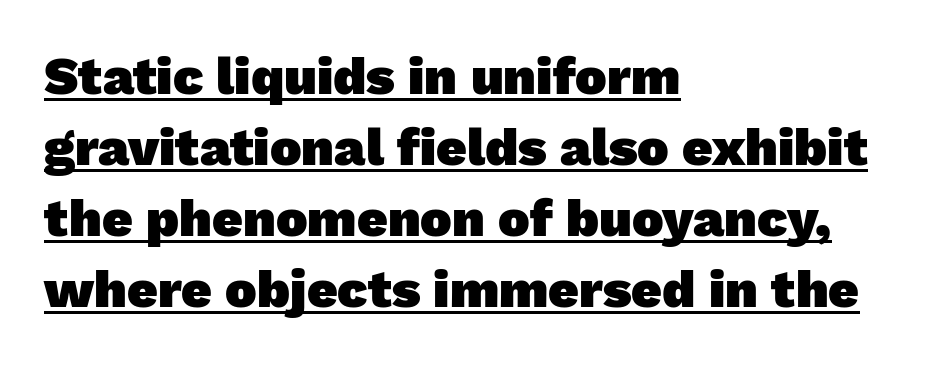
{"serif": "no", "bold": "yes", "weight": "heavy", "width": "normal", "stroke_contrast": "low", "x_height": "medium", "monospaced": "no", "underline": "yes", "align": "left", "line_spacing": "normal", "line_spacing_ratio": 1.34, "letter_spacing": "normal", "letter_spacing_em": 0.0, "glyph_px": 53}
